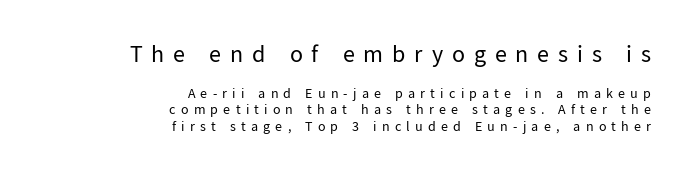
The image shows 24 px text type, upright; set right-aligned, line spacing 1.18x, unusually wide letter spacing (+0.37 em), not underlined; the first (top) block is 1.71x larger.
